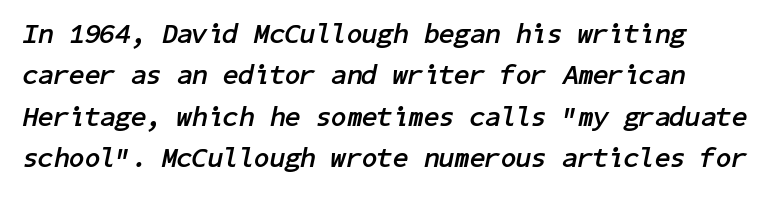
Q: Is the text bold? A: Yes.
Q: Is the text italic (slanted)? A: Yes, it leans right by about 11 degrees.
Q: Is the text underlined? A: No.
Q: Is the spacing between letters normal or unusually wide? A: Normal.
Q: Is the spacing between lines tight, normal or loose? A: Normal.
Q: Width (condensed, normal, or wide)? A: Normal.
Q: Stroke contrast? A: Low.
Q: x-height? A: Medium.
